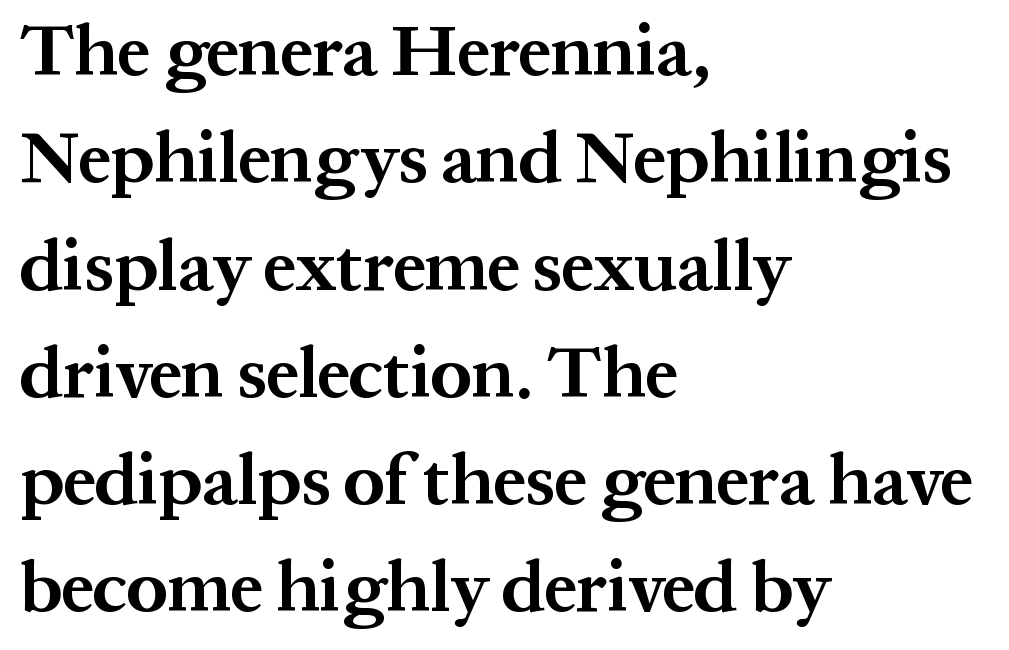
Q: Is the text bold? A: Yes.
Q: Is the text italic (slanted)? A: No, it is upright.
Q: Is the typeface a serif or a sans-serif typeface? A: Serif.
Q: Is the text underlined? A: No.
Q: How is the paragraph aligned? A: Left-aligned.
Q: Is the spacing between letters normal or unusually wide? A: Normal.
Q: Is the spacing between lines tight, normal or loose? A: Normal.
Q: Width (condensed, normal, or wide)? A: Normal.
Q: Stroke contrast? A: Medium.
Q: x-height? A: Medium.
Q: Monospaced? A: No.
